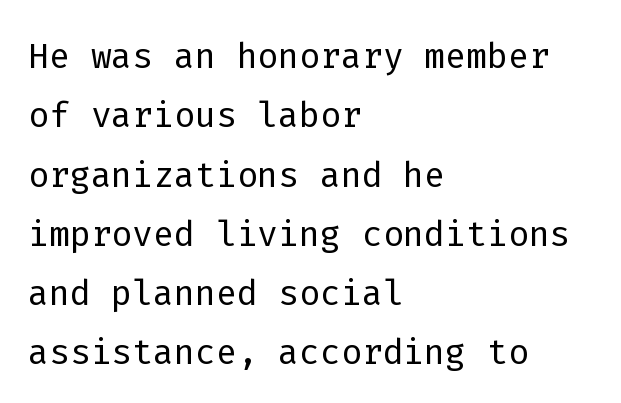
Counters stay open thanks to moderate or lighter strokes. Think of a typewriter: that constant character pitch is what you see here. Posture: straight, roman, zero tilt. Underline: absent. The line texture is even and compact thanks to regular tracking. Typeset ragged right — the left edge is the straight one.
